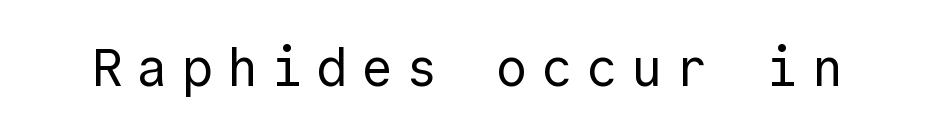
Q: Is the text bold? A: No.
Q: Is the text italic (slanted)? A: No, it is upright.
Q: Is the typeface a serif or a sans-serif typeface? A: Sans-serif.
Q: Is the text underlined? A: No.
Q: Is the spacing between letters normal or unusually wide? A: Unusually wide.
Q: Width (condensed, normal, or wide)? A: Normal.
Q: x-height? A: Medium.
Q: Monospaced? A: Yes.
